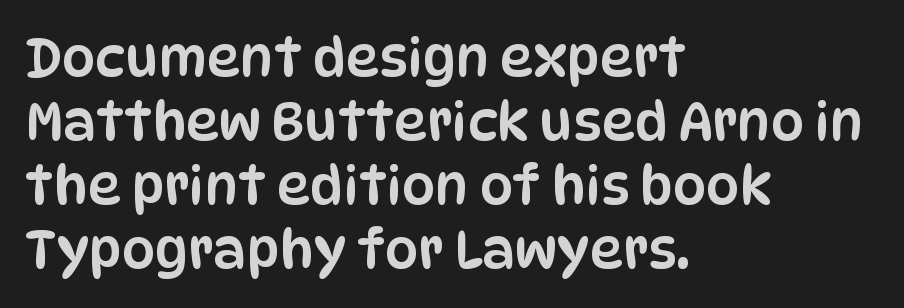
{"serif": "no", "italic": "no", "width": "condensed", "stroke_contrast": "low", "x_height": "large", "monospaced": "no", "underline": "no", "align": "left", "line_spacing_ratio": 1.21, "letter_spacing": "normal", "letter_spacing_em": 0.0, "glyph_px": 53}
